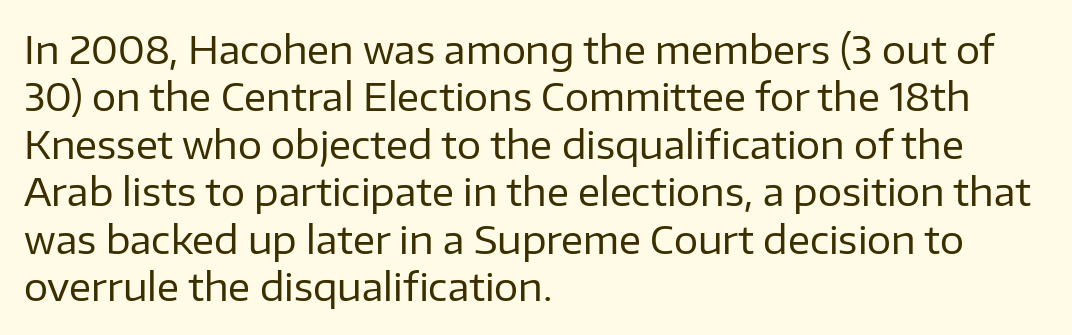
The space directly below the letters is spotless. The lines sit at an ordinary, default distance from one another. The passage shown is typed in a proportional face where columns would drift. Each stroke keeps to a modest, everyday thickness or less. Examine the stroke ends and you'll find no serifs.
